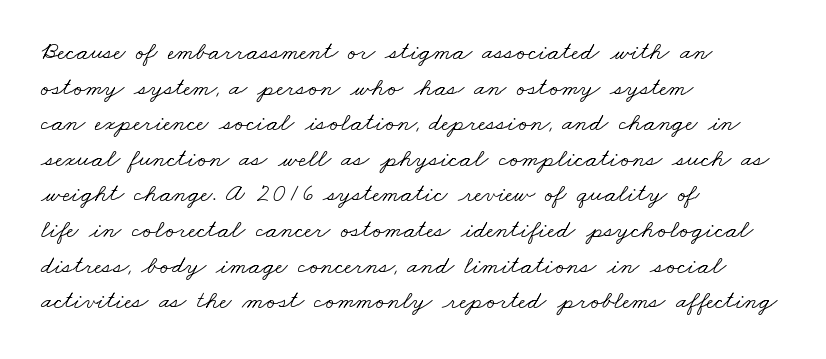
The image shows 26 px text type; set left-aligned, normal line spacing (1.37x), normal letter spacing, not underlined.
